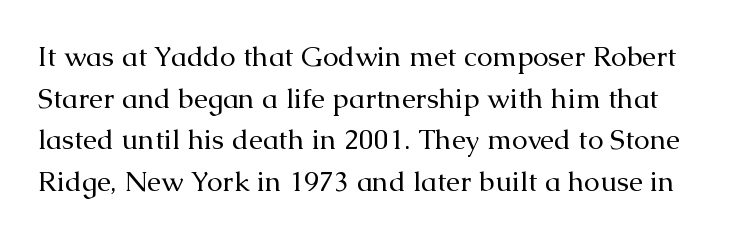
The image shows 28 px regular-weight serif type, upright; set normal line spacing (1.49x), normal letter spacing, not underlined; medium stroke contrast and a medium x-height.
